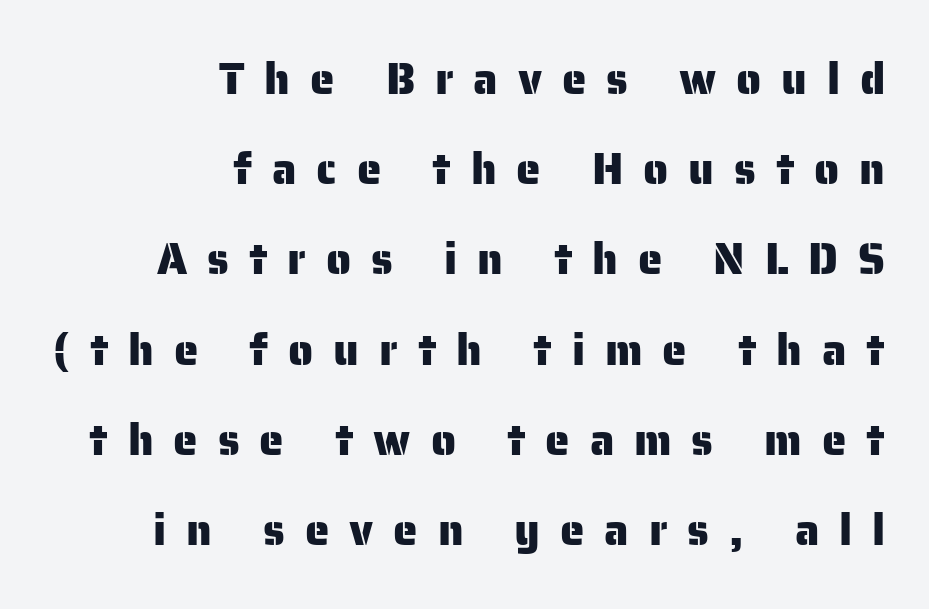
{"serif": "no", "italic": "no", "width": "normal", "stroke_contrast": "low", "x_height": "medium", "monospaced": "no", "underline": "no", "align": "right", "line_spacing": "loose", "line_spacing_ratio": 2.05, "letter_spacing": "wide", "letter_spacing_em": 0.45, "glyph_px": 44}
